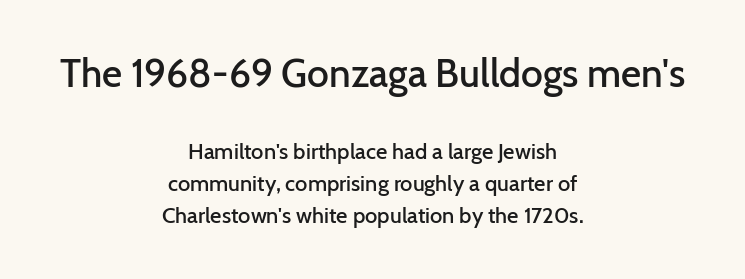
Q: Is the text bold? A: Semi-bold.
Q: Is the text italic (slanted)? A: No, it is upright.
Q: Is the typeface a serif or a sans-serif typeface? A: Sans-serif.
Q: Is the text underlined? A: No.
Q: How is the paragraph aligned? A: Centered.
Q: Is the spacing between letters normal or unusually wide? A: Normal.
Q: Is the spacing between lines tight, normal or loose? A: Normal.
Q: Which block of text is set in a larger size, the first (top) or the second (bottom)? A: The first (top) one.
Q: Width (condensed, normal, or wide)? A: Normal.
Q: Stroke contrast? A: Low.
Q: x-height? A: Medium.
Q: Monospaced? A: No.
